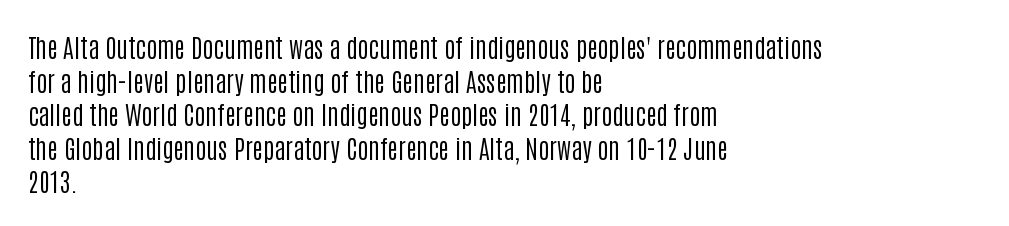
The image shows 26 px text type, upright; set left-aligned, normal line spacing (1.29x), normal letter spacing, not underlined.
